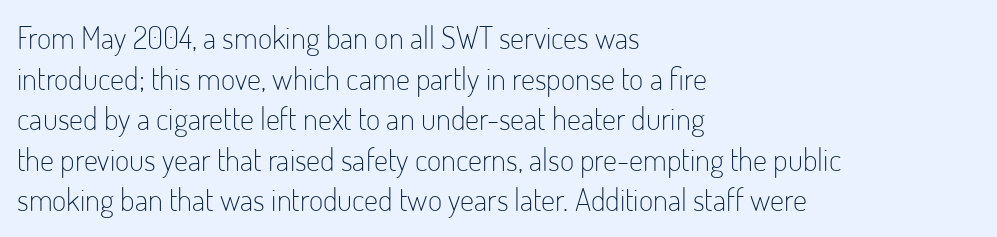
Here the designer chose a conventional face with non-uniform glyph widths. The rendering uses a moderate line-height, typical for paragraphs. Caption: multi-line text, flush left, ragged right. These lines are composed in type without serifs. Honestly, the letter spacing is just normal — you wouldn't notice it.
